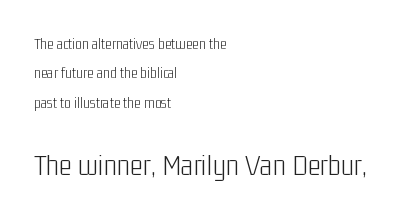
This is roman type, the default non-slanted kind. Is the type heavy? It reads as light-to-regular instead. Spacing verdict: proportional, widths tailored to each character. The string is rendered with underlining switched off.
